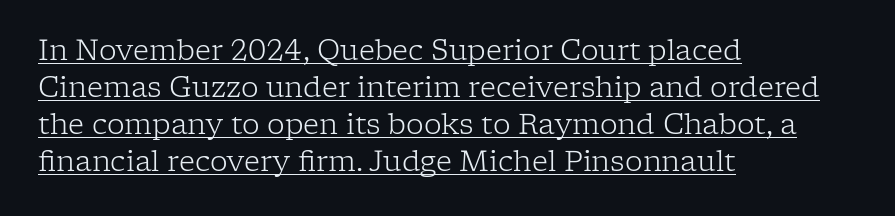
The text was rendered using a seriffed face with decorative stroke endings. The setting favours the left margin, as ordinary paragraphs usually do. This sample uses plain, unmodified letter spacing. Reading down the column, the eye jumps a familiar distance to each next line. When letters stand straight like this, we call the style roman or upright.
